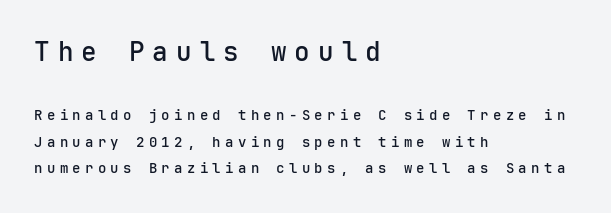
Widely set lines give the paragraph a tall, airy silhouette. Underline: absent. These words are printed semibold, heavier than regular yet not bold. Every stem runs plumb, perpendicular to the baseline. Each word looks stretched out because of the extra space between its letters.
